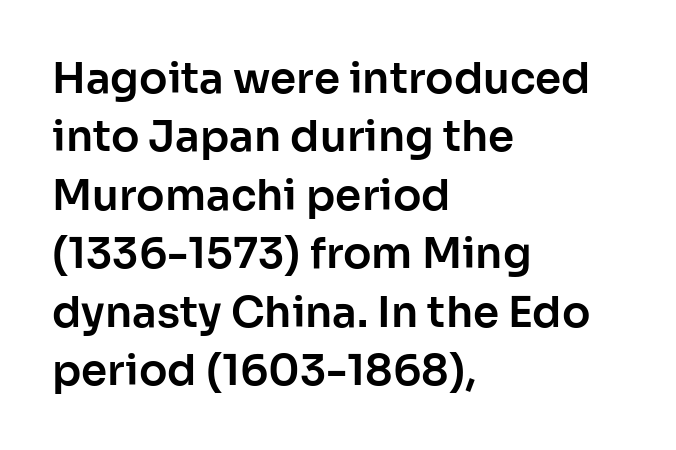
{"serif": "no", "italic": "no", "width": "normal", "stroke_contrast": "low", "x_height": "medium", "monospaced": "no", "underline": "no", "align": "left", "line_spacing": "normal", "line_spacing_ratio": 1.39, "letter_spacing": "normal", "letter_spacing_em": 0.0, "glyph_px": 42}
